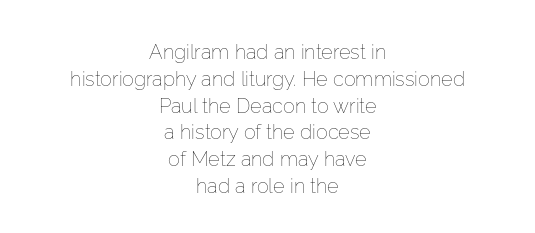
The image shows 20 px text type, upright; set centered, normal line spacing (1.34x), normal letter spacing, not underlined.
